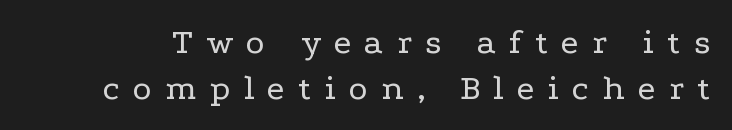
Italic? Not at all — the glyphs are vertical. The rendering uses natural spacing where letterforms have individual widths. No extra ink here — the face is not bold. Are there feet on the stems? There are — it's a serif. Substantial extra tracking has been applied to these lines.
